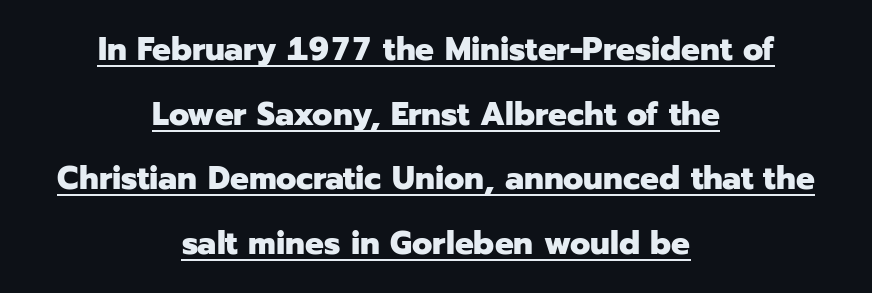
Q: Is the text bold? A: Yes.
Q: Is the text italic (slanted)? A: No, it is upright.
Q: Is the typeface a serif or a sans-serif typeface? A: Sans-serif.
Q: Is the text underlined? A: Yes.
Q: How is the paragraph aligned? A: Centered.
Q: Is the spacing between letters normal or unusually wide? A: Normal.
Q: Is the spacing between lines tight, normal or loose? A: Loose.
Q: Width (condensed, normal, or wide)? A: Normal.
Q: Stroke contrast? A: Low.
Q: x-height? A: Medium.
Q: Monospaced? A: No.
